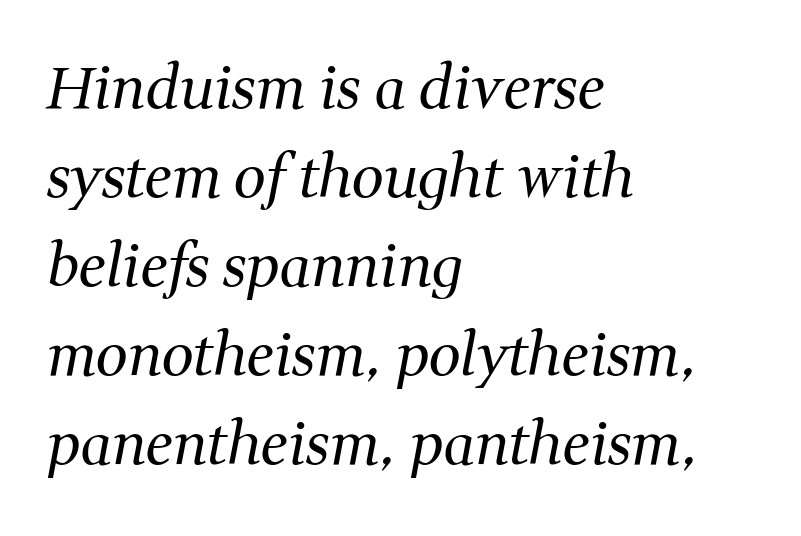
Q: Is the text bold? A: No.
Q: Is the text italic (slanted)? A: Yes, it leans right by about 11 degrees.
Q: Is the typeface a serif or a sans-serif typeface? A: Serif.
Q: Is the text underlined? A: No.
Q: How is the paragraph aligned? A: Left-aligned.
Q: Is the spacing between letters normal or unusually wide? A: Normal.
Q: Is the spacing between lines tight, normal or loose? A: Normal.
Q: Width (condensed, normal, or wide)? A: Normal.
Q: Stroke contrast? A: Medium.
Q: x-height? A: Medium.
Q: Monospaced? A: No.
